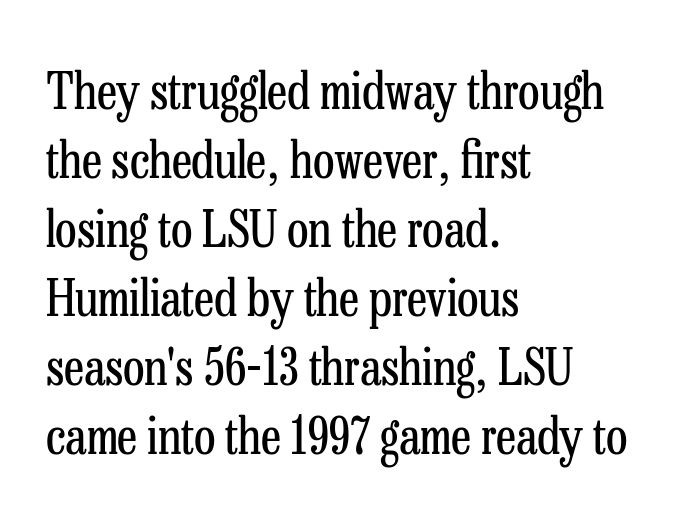
These lines sit exactly where default settings would place them. Letterform terminals end in serifs throughout the passage. The passage shown has conventional tracking throughout. Posture: straight, roman, zero tilt. Caption: multi-line text, flush left, ragged right.
